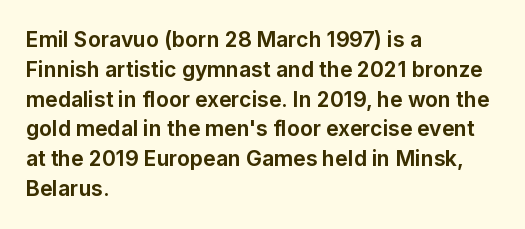
Q: Is the text bold? A: Yes.
Q: Is the text italic (slanted)? A: No, it is upright.
Q: Is the text underlined? A: No.
Q: How is the paragraph aligned? A: Left-aligned.
Q: Is the spacing between letters normal or unusually wide? A: Normal.
Q: Is the spacing between lines tight, normal or loose? A: Normal.
